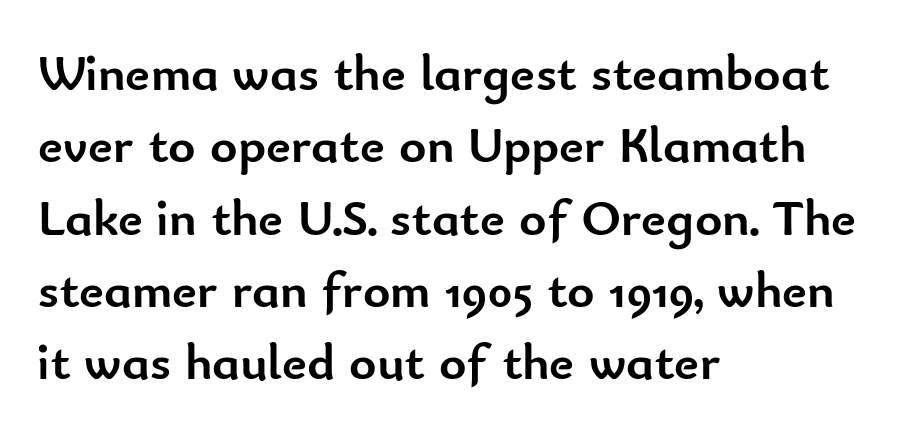
Q: Is the text bold? A: Yes.
Q: Is the text italic (slanted)? A: No, it is upright.
Q: Is the typeface a serif or a sans-serif typeface? A: Sans-serif.
Q: Is the text underlined? A: No.
Q: How is the paragraph aligned? A: Left-aligned.
Q: Is the spacing between letters normal or unusually wide? A: Normal.
Q: Is the spacing between lines tight, normal or loose? A: Normal.
Q: Width (condensed, normal, or wide)? A: Normal.
Q: Stroke contrast? A: Low.
Q: x-height? A: Small.
Q: Monospaced? A: No.
